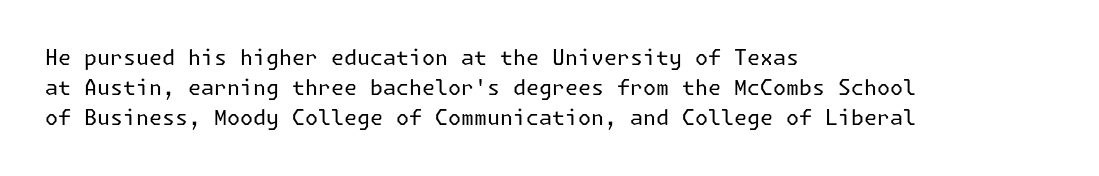
Q: Is the text bold? A: No.
Q: Is the text italic (slanted)? A: No, it is upright.
Q: Is the text underlined? A: No.
Q: How is the paragraph aligned? A: Left-aligned.
Q: Is the spacing between letters normal or unusually wide? A: Normal.
Q: Is the spacing between lines tight, normal or loose? A: Normal.
